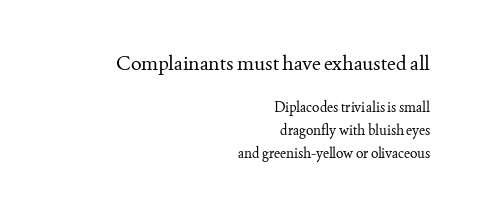
{"italic": "no", "bold": "no", "underline": "no", "align": "right", "line_spacing": "normal", "line_spacing_ratio": 1.62, "letter_spacing": "normal", "letter_spacing_em": 0.0, "larger_block": "first", "size_ratio": 1.43, "glyph_px": 20}
